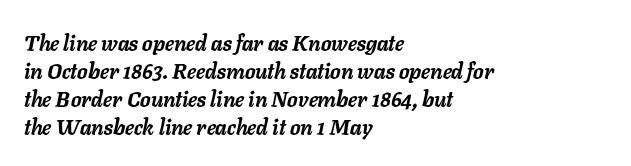
Q: Is the text bold? A: Yes.
Q: Is the text italic (slanted)? A: Yes, it leans right by about 11 degrees.
Q: Is the text underlined? A: No.
Q: How is the paragraph aligned? A: Left-aligned.
Q: Is the spacing between letters normal or unusually wide? A: Normal.
Q: Is the spacing between lines tight, normal or loose? A: Normal.
